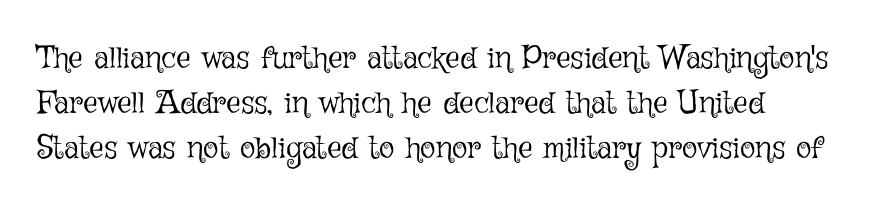
Stem width sits at or under what a default text font uses. Descenders hang freely into open space. Each word holds together tightly as a unit, with standard inter-letter gaps. These lines sit exactly where default settings would place them. Posture: vertical.
